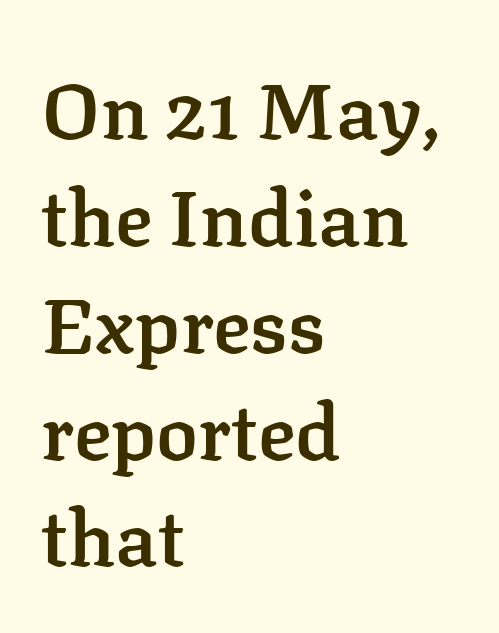
This is roman type, the default non-slanted kind. Left-aligned paragraph, ragged on the right. To sum up the face: it has serifs. The tracking reads as untouched default to a designer's eye.
